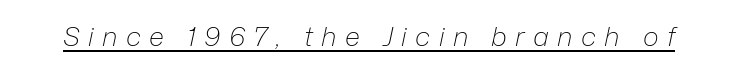
{"italic": "yes", "lean": "right", "slant_degrees": 12, "bold": "no", "underline": "yes", "letter_spacing": "wide", "letter_spacing_em": 0.31, "glyph_px": 27}
